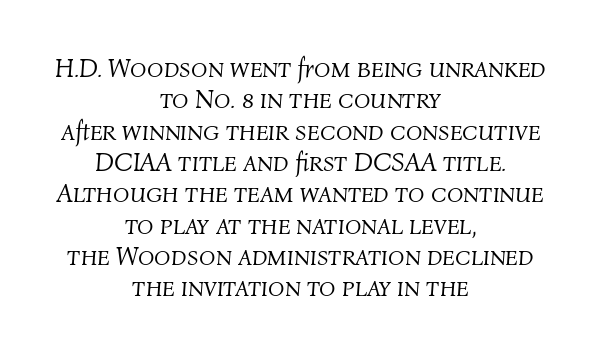
{"italic": "yes", "lean": "right", "slant_degrees": 4, "bold": "no", "underline": "no", "align": "center", "line_spacing_ratio": 1.16, "letter_spacing": "normal", "letter_spacing_em": 0.0, "glyph_px": 27}
